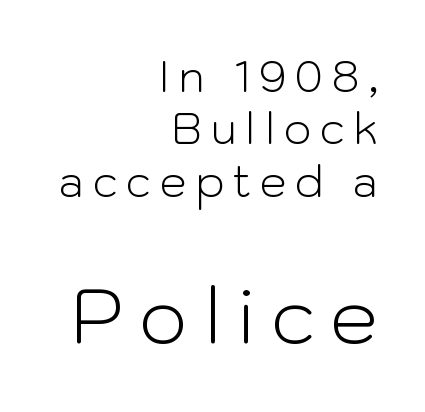
The image shows 76 px light sans-serif type, upright; set right-aligned, line spacing 1.22x, unusually wide letter spacing (+0.2 em), not underlined; the second (bottom) block is 1.77x larger; low stroke contrast and a medium x-height.
